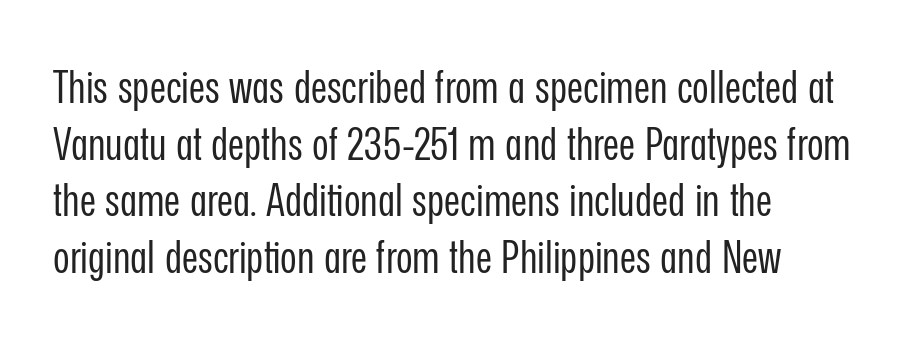
The font is comparable to plain body text, perhaps lighter. This rendering leaves character spacing at its baseline value. Any mark beneath the type? The region is blank. Each letter keeps its own natural width here, so spacing adapts to shape. The leading is moderate, giving the passage an even texture. Every stem runs plumb, perpendicular to the baseline.
